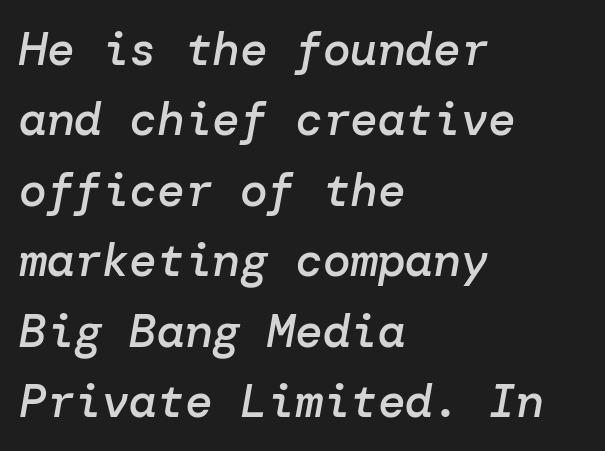
{"italic": "yes", "lean": "right", "slant_degrees": 10, "bold": "semi", "weight": "semibold", "width": "normal", "stroke_contrast": "low", "x_height": "medium", "underline": "no", "align": "left", "line_spacing": "normal", "line_spacing_ratio": 1.53, "letter_spacing": "normal", "letter_spacing_em": 0.0, "glyph_px": 46}
